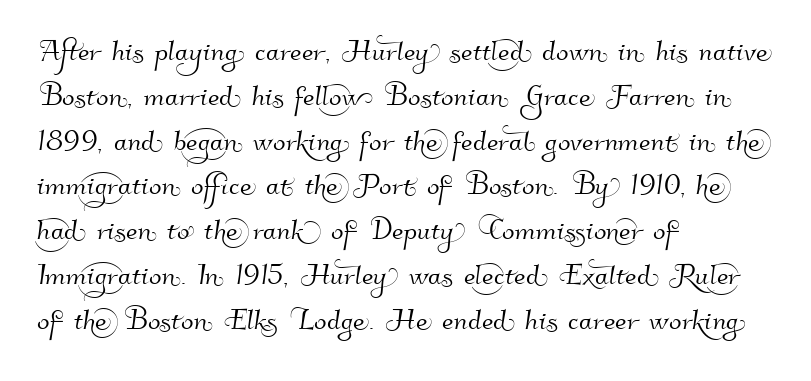
{"serif": "no", "width": "normal", "stroke_contrast": "high", "x_height": "small", "monospaced": "no", "underline": "no", "align": "left", "line_spacing_ratio": 1.21, "letter_spacing": "normal", "letter_spacing_em": 0.0, "glyph_px": 37}
